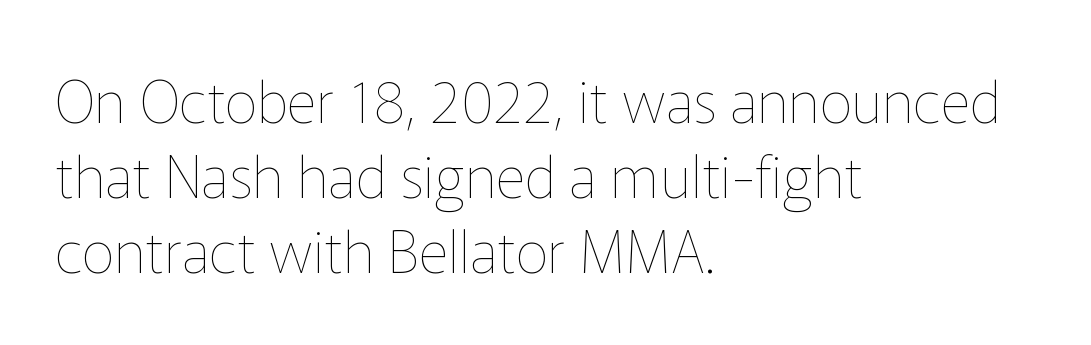
{"italic": "no", "bold": "no", "weight": "thin", "width": "normal", "stroke_contrast": "low", "x_height": "medium", "monospaced": "no", "underline": "no", "align": "left", "line_spacing": "normal", "line_spacing_ratio": 1.29, "letter_spacing": "normal", "letter_spacing_em": 0.0, "glyph_px": 58}
